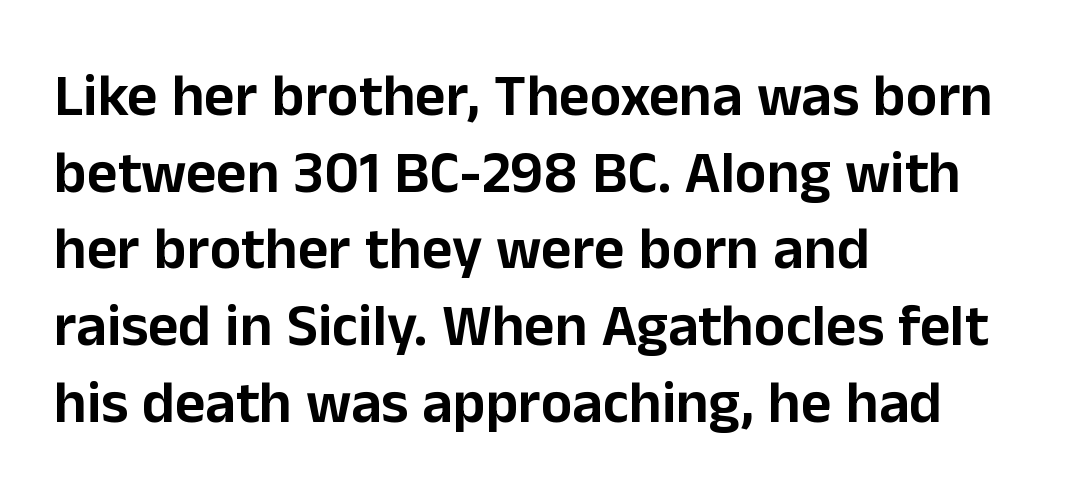
The image shows 59 px sans-serif type, upright; set left-aligned, normal line spacing (1.3x), normal letter spacing, not underlined; low stroke contrast and a medium x-height.
